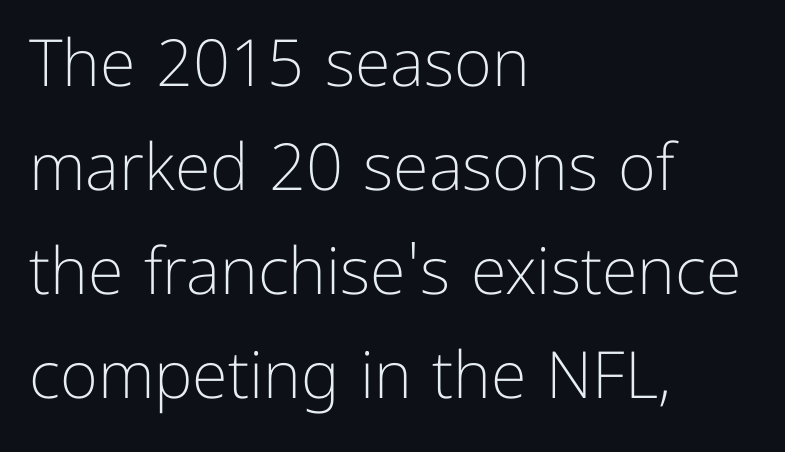
Stems here are at most as thick as an everyday book face. Note: no serifs on the glyphs. Descender tails drop into unmarked territory. The lines are quadded left. The lines sit at an ordinary, default distance from one another.
